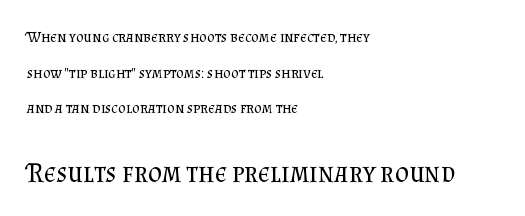
Q: Is the text bold? A: No.
Q: Is the text italic (slanted)? A: No, it is upright.
Q: Is the text underlined? A: No.
Q: How is the paragraph aligned? A: Left-aligned.
Q: Is the spacing between letters normal or unusually wide? A: Normal.
Q: Is the spacing between lines tight, normal or loose? A: Loose.
Q: Which block of text is set in a larger size, the first (top) or the second (bottom)? A: The second (bottom) one.
